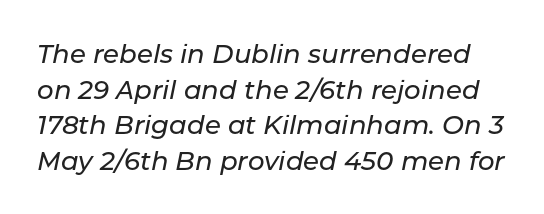
Q: Is the text italic (slanted)? A: Yes, it leans right by about 11 degrees.
Q: Is the text underlined? A: No.
Q: Is the spacing between letters normal or unusually wide? A: Normal.
Q: Is the spacing between lines tight, normal or loose? A: Normal.
